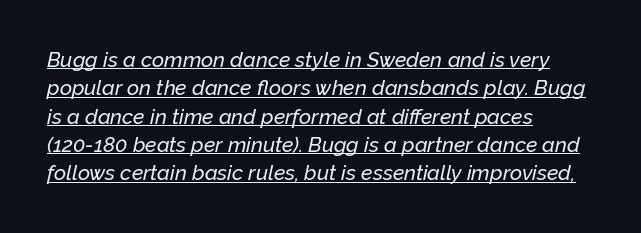
Q: Is the text italic (slanted)? A: Yes, it leans right by about 12 degrees.
Q: Is the text underlined? A: Yes.
Q: How is the paragraph aligned? A: Left-aligned.
Q: Is the spacing between letters normal or unusually wide? A: Normal.
Q: Is the spacing between lines tight, normal or loose? A: Normal.
